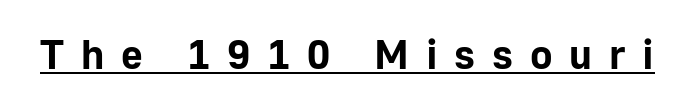
Q: Is the text bold? A: Yes.
Q: Is the text italic (slanted)? A: No, it is upright.
Q: Is the typeface a serif or a sans-serif typeface? A: Sans-serif.
Q: Is the text underlined? A: Yes.
Q: Is the spacing between letters normal or unusually wide? A: Unusually wide.
Q: Width (condensed, normal, or wide)? A: Normal.
Q: Stroke contrast? A: Low.
Q: x-height? A: Medium.
Q: Monospaced? A: No.
